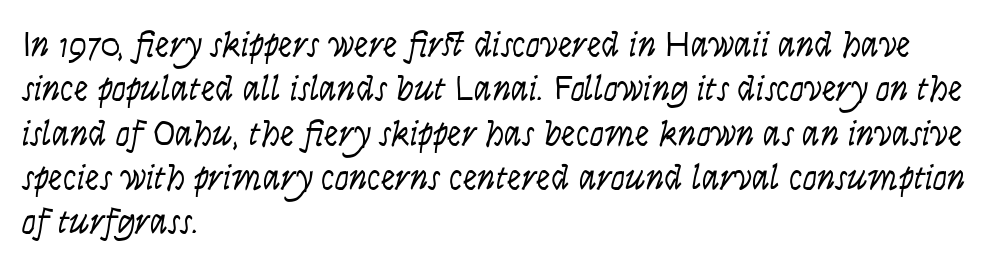
The image shows 36 px light, condensed type, italic (leaning right); set left-aligned, line spacing 1.23x, normal letter spacing, not underlined; low stroke contrast and a large x-height.
